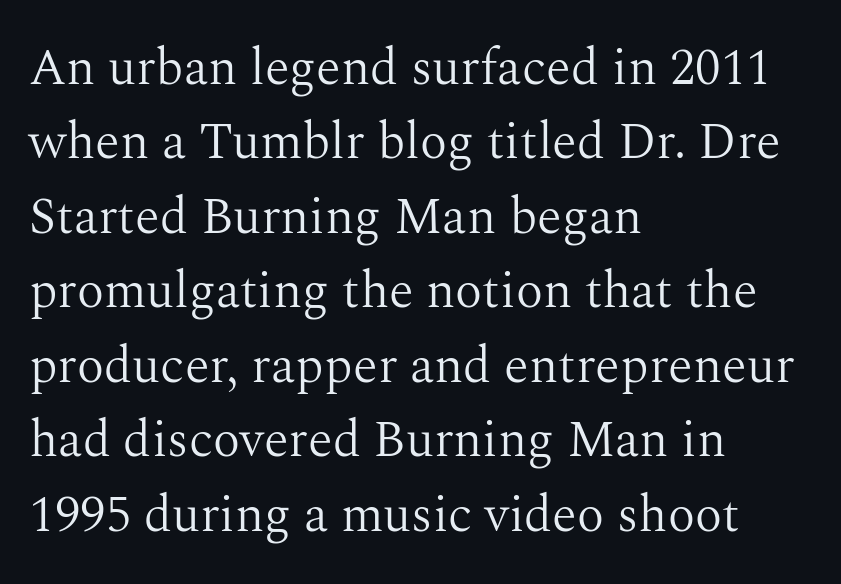
The image shows 51 px light serif type, upright; set left-aligned, normal line spacing (1.46x), normal letter spacing, not underlined; medium stroke contrast and a medium x-height.
